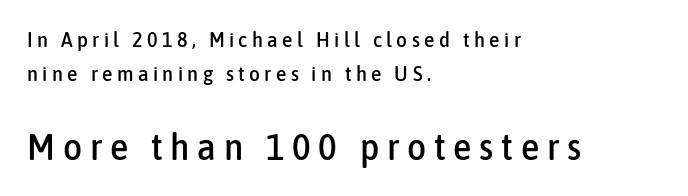
Q: Is the text italic (slanted)? A: No, it is upright.
Q: Is the typeface a serif or a sans-serif typeface? A: Sans-serif.
Q: Is the text underlined? A: No.
Q: How is the paragraph aligned? A: Left-aligned.
Q: Is the spacing between letters normal or unusually wide? A: Unusually wide.
Q: Is the spacing between lines tight, normal or loose? A: Normal.
Q: Which block of text is set in a larger size, the first (top) or the second (bottom)? A: The second (bottom) one.
Q: Width (condensed, normal, or wide)? A: Condensed.
Q: Stroke contrast? A: Low.
Q: x-height? A: Medium.
Q: Monospaced? A: No.
